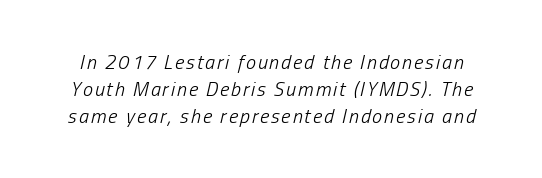
{"italic": "yes", "lean": "right", "slant_degrees": 13, "bold": "no", "underline": "no", "line_spacing": "normal", "line_spacing_ratio": 1.36, "glyph_px": 20}
